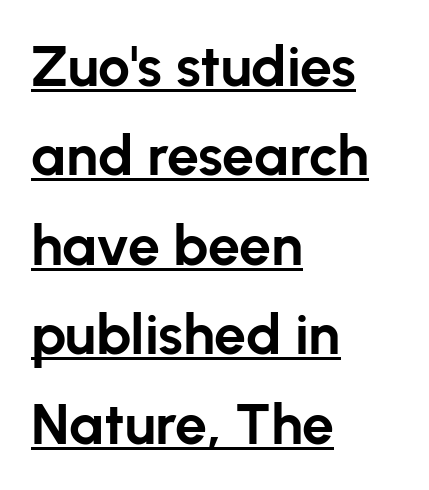
{"serif": "no", "italic": "no", "bold": "yes", "weight": "bold", "width": "normal", "stroke_contrast": "low", "x_height": "medium", "monospaced": "no", "underline": "yes", "align": "left", "line_spacing": "normal", "line_spacing_ratio": 1.57, "letter_spacing": "normal", "letter_spacing_em": 0.0, "glyph_px": 57}
